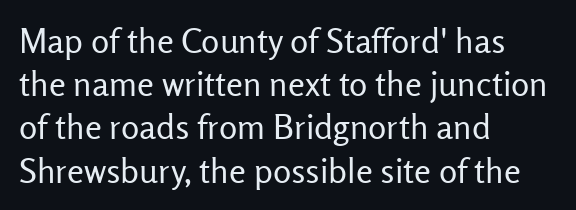
The image shows 34 px regular-weight sans-serif type, upright; set left-aligned, normal line spacing (1.27x), normal letter spacing, not underlined; low stroke contrast and a medium x-height.
